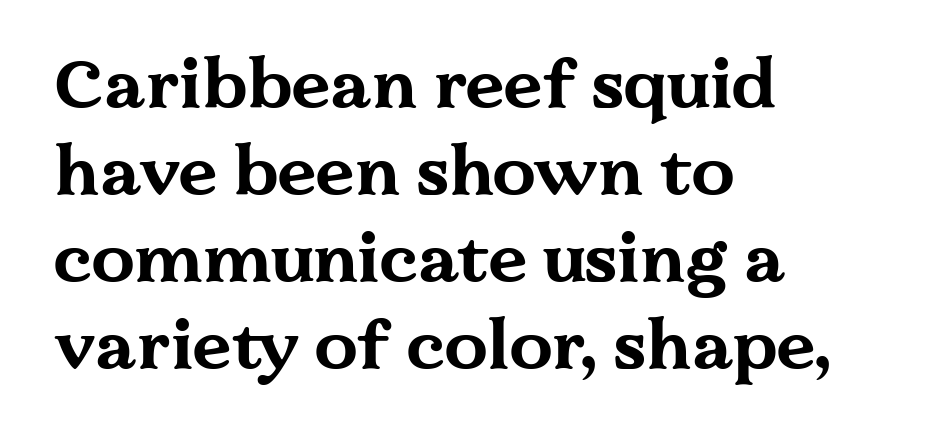
Each letter keeps its own natural width here, so spacing adapts to shape. A bare baseline throughout the passage. When letters stand straight like this, we call the style roman or upright. The space between consecutive lines is moderate.
